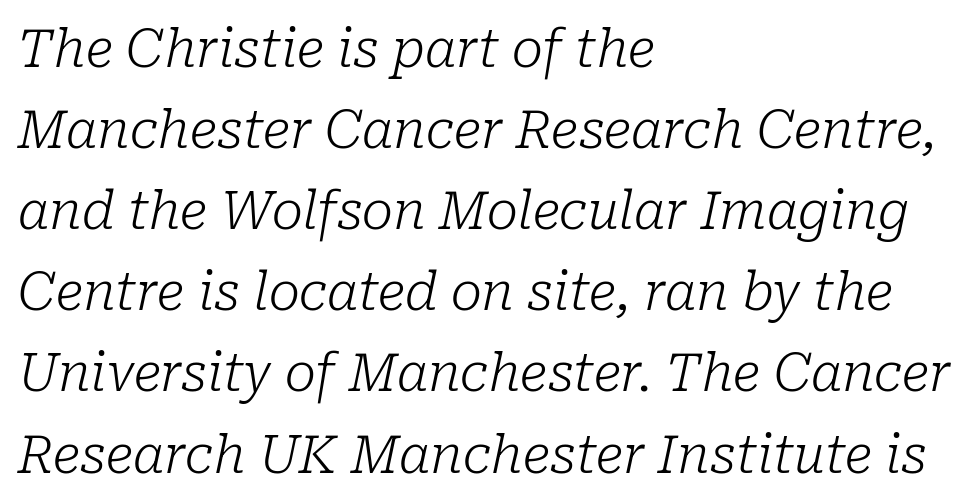
The passage shown is not underscored anywhere. Reading down the column, the eye jumps a familiar distance to each next line. Nothing heavy about these letters — not bold at all. The specimen reads as italic at a glance.
